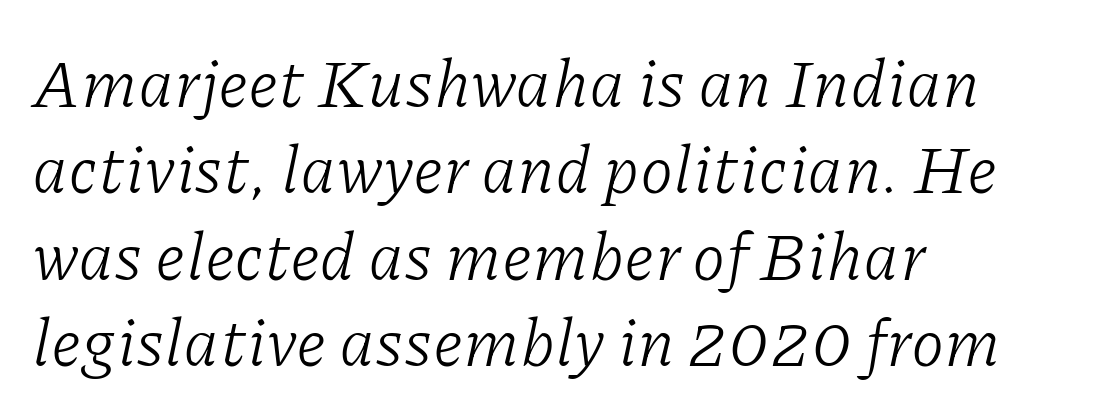
{"serif": "yes", "italic": "yes", "lean": "right", "slant_degrees": 11, "bold": "no", "weight": "light", "width": "normal", "stroke_contrast": "low", "x_height": "medium", "monospaced": "no", "underline": "no", "align": "left", "line_spacing": "normal", "line_spacing_ratio": 1.29, "letter_spacing": "normal", "letter_spacing_em": 0.0, "glyph_px": 67}
